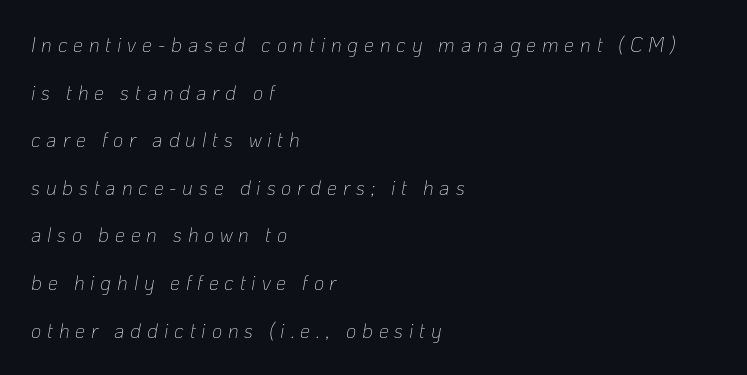
The image shows 20 px text type, italic (leaning right); set left-aligned, loose line spacing (2.38x), unusually wide letter spacing (+0.29 em), not underlined.
